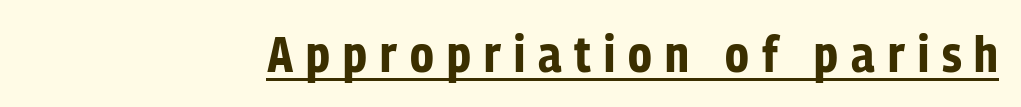
The letterforms stand isolated, each surrounded by extra space. Every word sits above its own underline. Do the characters align in a grid? No, the font is proportional. Examine the stroke ends and you'll find no serifs. The paragraph has a hard right edge and a soft left edge. Nope, not italic — everything's standing straight.
